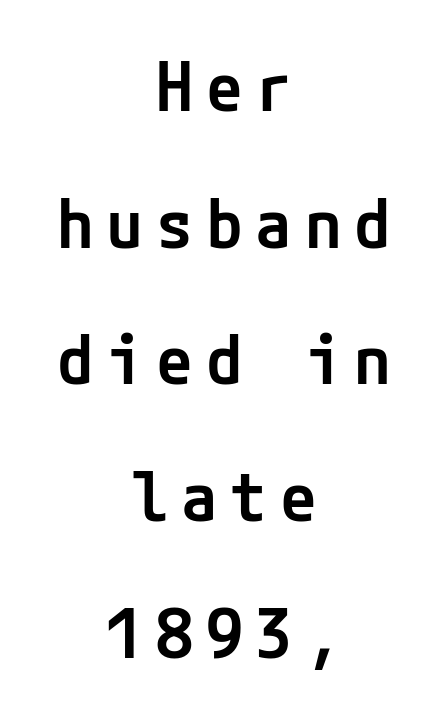
Q: Is the text bold? A: Semi-bold.
Q: Is the text italic (slanted)? A: No, it is upright.
Q: Is the typeface a serif or a sans-serif typeface? A: Sans-serif.
Q: Is the text underlined? A: No.
Q: How is the paragraph aligned? A: Centered.
Q: Is the spacing between lines tight, normal or loose? A: Loose.
Q: Width (condensed, normal, or wide)? A: Normal.
Q: Stroke contrast? A: Low.
Q: x-height? A: Medium.
